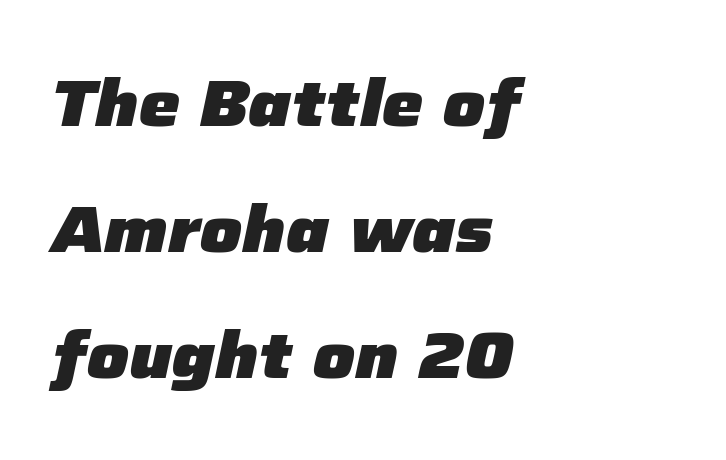
Descenders hang freely into open space. A dark, heavy texture on the line: the type is bold. Does the lettering tilt? It does — this is italic. The rendering uses natural spacing where letterforms have individual widths.
